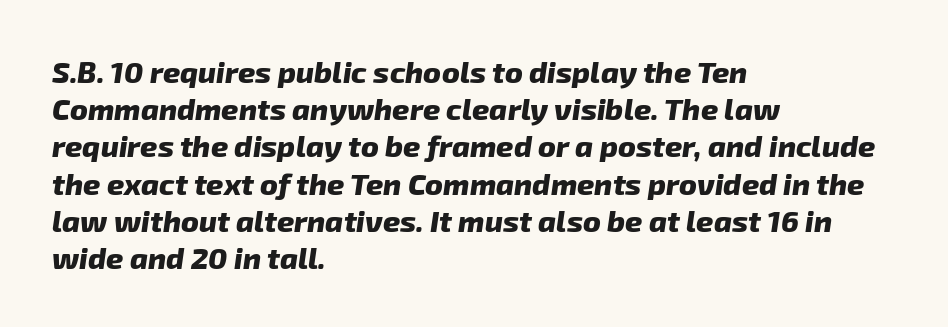
Q: Is the text bold? A: Yes.
Q: Is the typeface a serif or a sans-serif typeface? A: Sans-serif.
Q: Is the text underlined? A: No.
Q: How is the paragraph aligned? A: Left-aligned.
Q: Is the spacing between letters normal or unusually wide? A: Normal.
Q: Width (condensed, normal, or wide)? A: Normal.
Q: Stroke contrast? A: Low.
Q: x-height? A: Medium.
Q: Monospaced? A: No.
